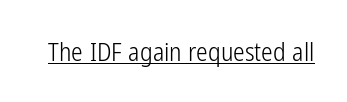
Q: Is the text bold? A: No.
Q: Is the text italic (slanted)? A: No, it is upright.
Q: Is the text underlined? A: Yes.
Q: Is the spacing between letters normal or unusually wide? A: Normal.
